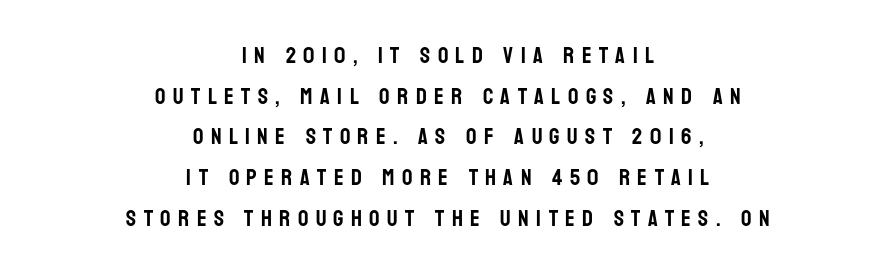
Every stem runs plumb, perpendicular to the baseline. The passage shown has open, widely tracked lettering throughout. Check the space under the baseline: it is left empty. In CSS terms this would be text-align: center.
